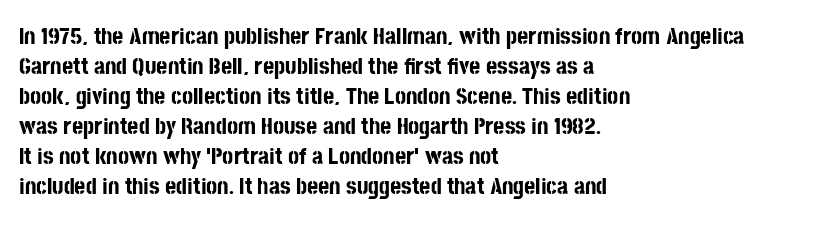
Q: Is the text bold? A: Yes.
Q: Is the text italic (slanted)? A: No, it is upright.
Q: Is the text underlined? A: No.
Q: How is the paragraph aligned? A: Left-aligned.
Q: Is the spacing between letters normal or unusually wide? A: Normal.
Q: Is the spacing between lines tight, normal or loose? A: Normal.
